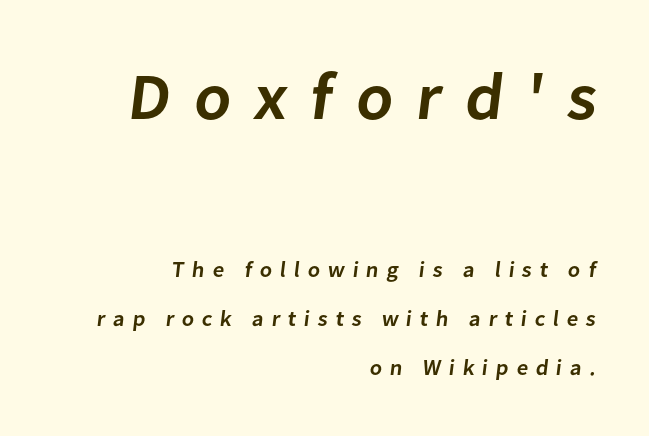
Typographically, this falls in the sans-serif category. Has an underline been added? It has not. Look at the glyph heights: the upper group is clearly the bigger setting. Is the letter spacing exaggerated? Yes — the characters are pushed far apart. Its strokes are somewhat broadened, the hallmark of semibold type.
